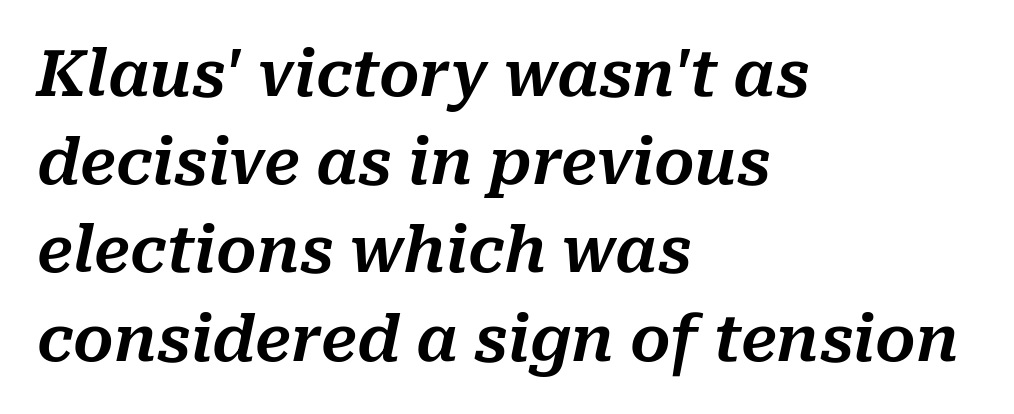
Teacher's note: observe the even left margin — that is flush-left alignment. Honestly, the letter spacing is just normal — you wouldn't notice it. Successive baselines arrive at the customary interval. Slanted lettering throughout. Quick note: underline off. The passage shown is typed in a proportional face where columns would drift.
